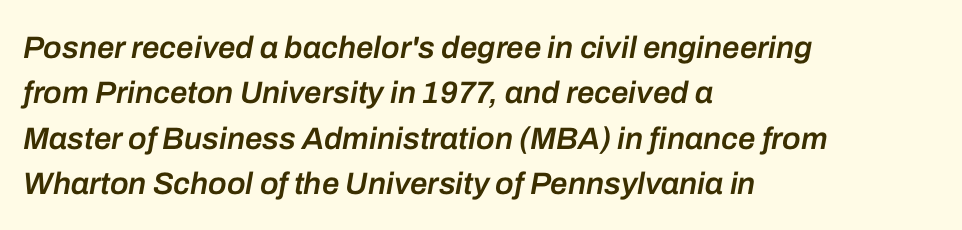
Glance below the letters and you will spot only blank space. Interline gaps are of average width in this sample. Proportional: the letters do not fall into vertical columns. The glyphs look as if they've been sheared to an angle.
